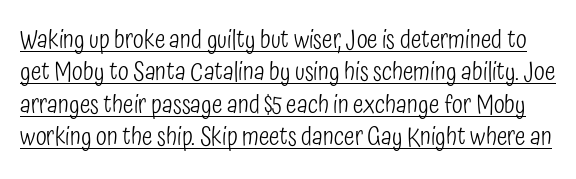
The image shows 25 px text type, upright; set normal line spacing (1.3x), normal letter spacing, underlined.
